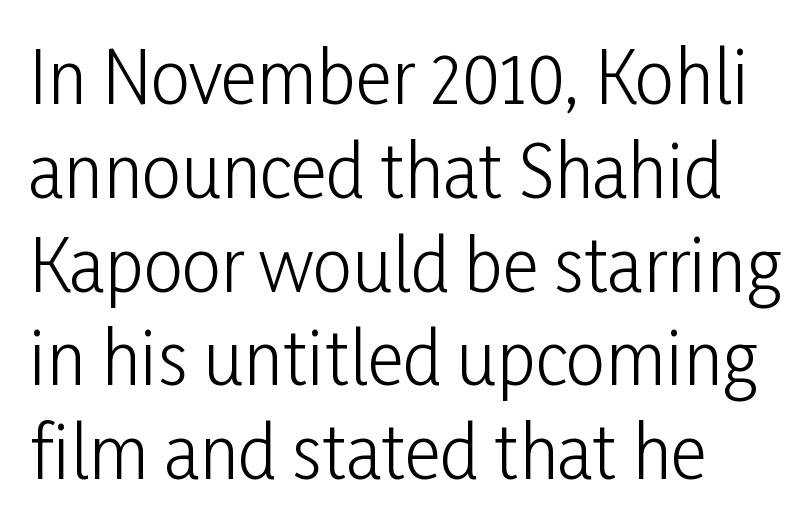
Q: Is the text bold? A: No.
Q: Is the text italic (slanted)? A: No, it is upright.
Q: Is the typeface a serif or a sans-serif typeface? A: Sans-serif.
Q: Is the text underlined? A: No.
Q: How is the paragraph aligned? A: Left-aligned.
Q: Is the spacing between letters normal or unusually wide? A: Normal.
Q: Is the spacing between lines tight, normal or loose? A: Normal.
Q: Width (condensed, normal, or wide)? A: Condensed.
Q: Stroke contrast? A: Low.
Q: x-height? A: Medium.
Q: Monospaced? A: No.
